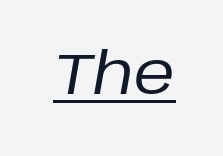
Q: Is the text bold? A: No.
Q: Is the text italic (slanted)? A: Yes, it leans right by about 10 degrees.
Q: Is the text underlined? A: Yes.
Q: Is the spacing between letters normal or unusually wide? A: Normal.
Q: Width (condensed, normal, or wide)? A: Normal.
Q: Stroke contrast? A: Low.
Q: x-height? A: Large.
Q: Monospaced? A: No.
